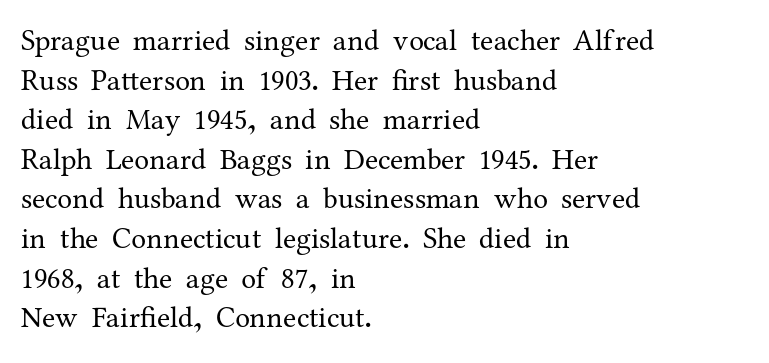
A typesetter would call this zero additional tracking. The passage shown is typeset with a serif family. No italicization has been applied; the sample stays upright. This rendering features lettering with no underline.
